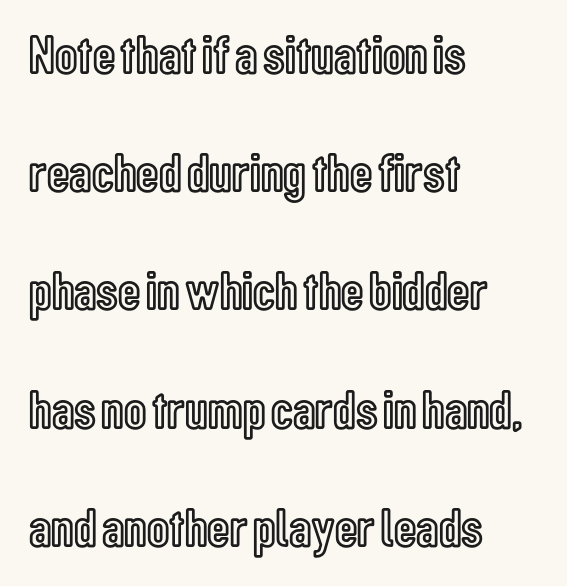
{"italic": "no", "width": "condensed", "x_height": "medium", "monospaced": "no", "underline": "no", "align": "left", "line_spacing": "loose", "line_spacing_ratio": 2.15, "letter_spacing": "normal", "letter_spacing_em": 0.0, "glyph_px": 55}
